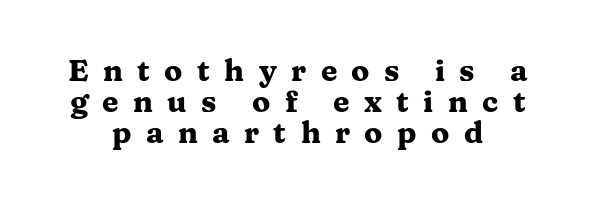
{"serif": "yes", "italic": "no", "bold": "yes", "weight": "heavy", "width": "wide", "stroke_contrast": "medium", "x_height": "medium", "monospaced": "no", "underline": "no", "align": "center", "line_spacing": "tight", "line_spacing_ratio": 1.03, "letter_spacing": "wide", "letter_spacing_em": 0.48, "glyph_px": 30}
